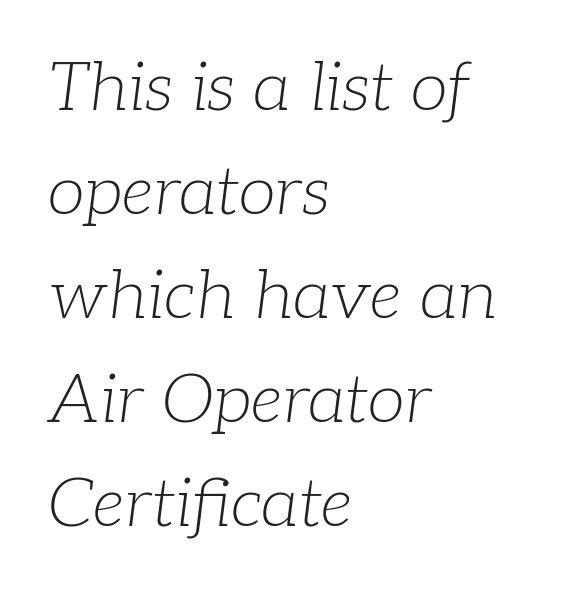
Each stroke keeps to a modest, everyday thickness or less. Left-aligned paragraph, ragged on the right. Regular leading. Observe the serifs anchoring each vertical stroke in this sample. Looks like regular typesetting: each glyph gets only the width it needs.
